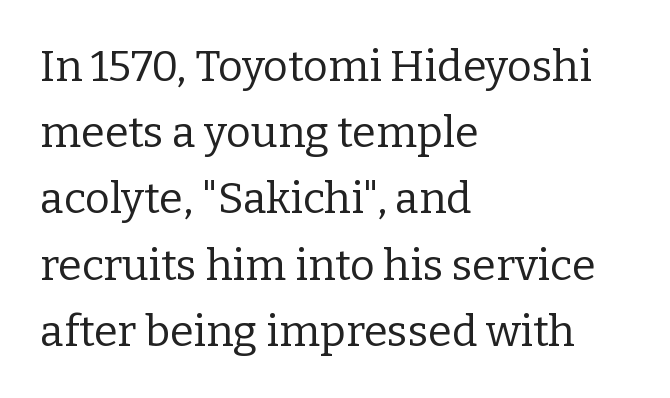
Caption: multi-line text, flush left, ragged right. Is there much room between lines? A standard amount, neither cramped nor airy. A roman cut, with each character standing at attention. How are the letters spaced? Ordinarily, with no added tracking.
